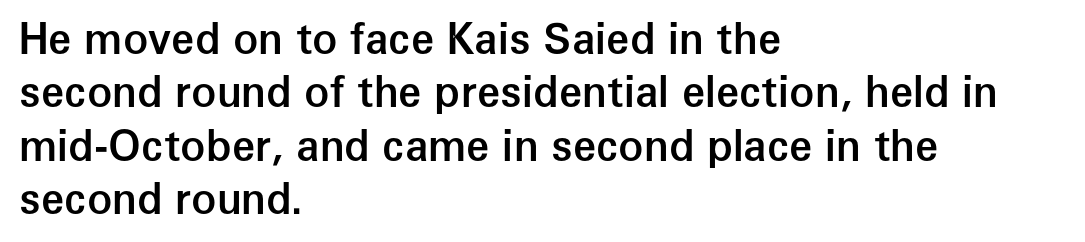
This is roman type, the default non-slanted kind. Look at the tracking — it's just the regular setting, nothing added. Notice how the passage keeps a crisp vertical edge on the left only. Rule under the text: the space is simply empty.
